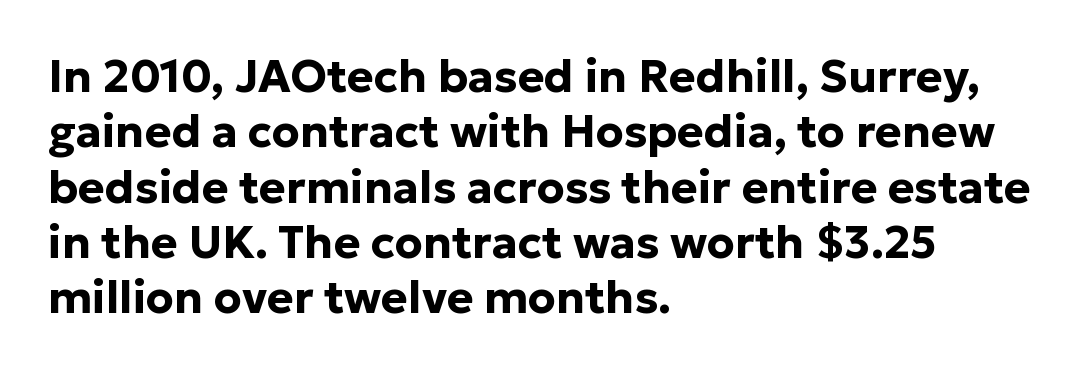
{"serif": "no", "italic": "no", "bold": "yes", "weight": "bold", "width": "normal", "stroke_contrast": "low", "x_height": "medium", "monospaced": "no", "underline": "no", "align": "left", "line_spacing_ratio": 1.23, "letter_spacing": "normal", "letter_spacing_em": 0.0, "glyph_px": 45}
